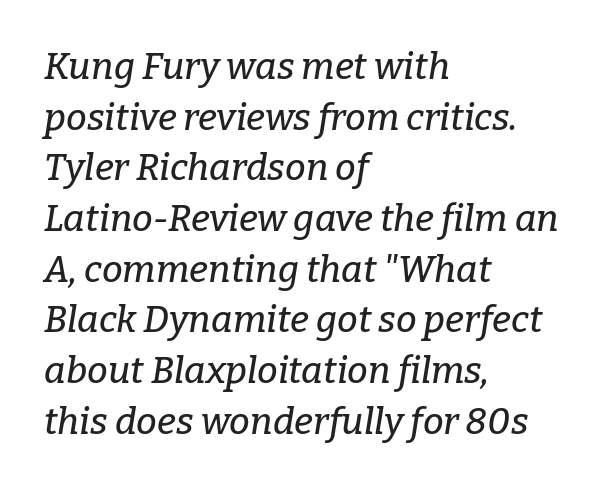
Is this a sans? No — the strokes have serifs. The lines in this sample share a left origin and differ only in where they stop. Vertical spacing — default. The gaps between neighbouring characters are ordinary and unremarkable.
